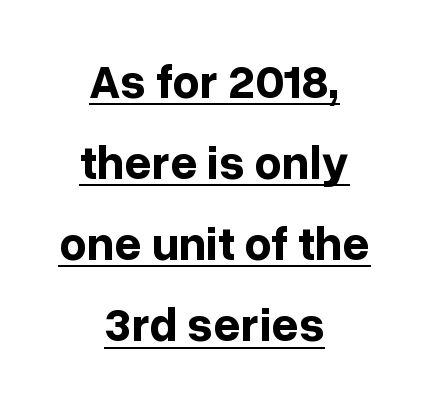
The image shows 48 px bold sans-serif type, upright; set centered, normal line spacing (1.69x), normal letter spacing, underlined; low stroke contrast and a medium x-height.
